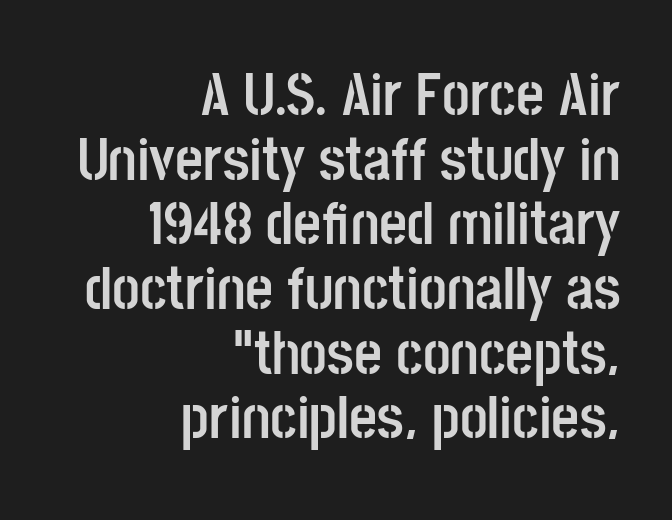
Q: Is the text bold? A: Yes.
Q: Is the text italic (slanted)? A: No, it is upright.
Q: Is the typeface a serif or a sans-serif typeface? A: Sans-serif.
Q: Is the text underlined? A: No.
Q: How is the paragraph aligned? A: Right-aligned.
Q: Is the spacing between letters normal or unusually wide? A: Normal.
Q: Is the spacing between lines tight, normal or loose? A: Tight.
Q: Width (condensed, normal, or wide)? A: Condensed.
Q: Stroke contrast? A: Low.
Q: x-height? A: Large.
Q: Monospaced? A: No.
